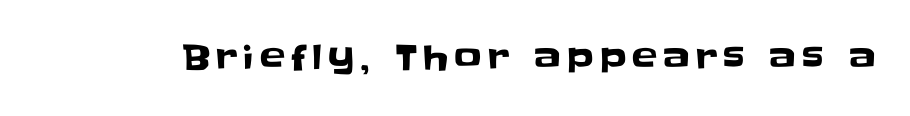
Q: Is the text italic (slanted)? A: No, it is upright.
Q: Is the typeface a serif or a sans-serif typeface? A: Sans-serif.
Q: Is the text underlined? A: No.
Q: Width (condensed, normal, or wide)? A: Normal.
Q: Stroke contrast? A: Low.
Q: x-height? A: Large.
Q: Monospaced? A: No.
